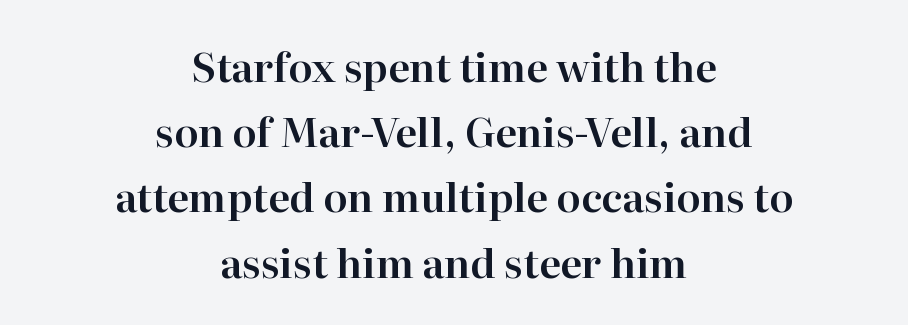
The image shows 40 px serif type, upright; set centered, normal line spacing (1.63x), normal letter spacing, not underlined; high stroke contrast and a medium x-height.
